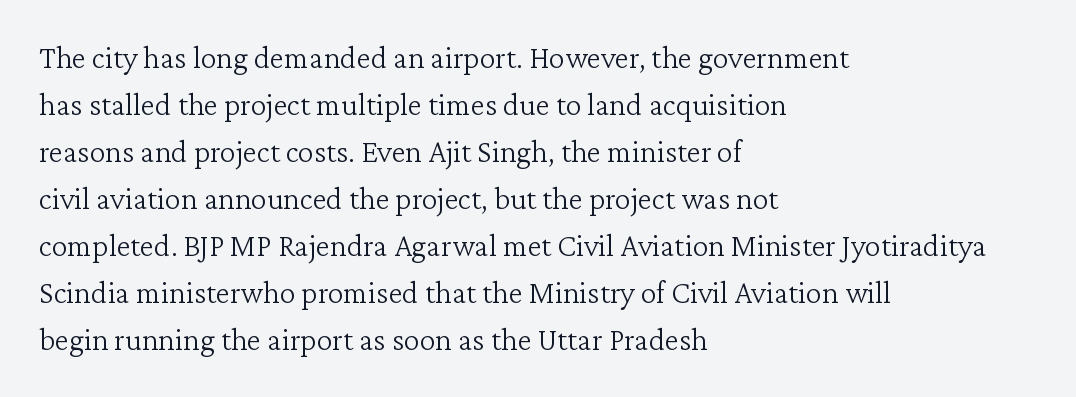
{"serif": "yes", "italic": "no", "bold": "no", "weight": "light", "width": "normal", "stroke_contrast": "low", "x_height": "medium", "monospaced": "no", "underline": "no", "align": "left", "line_spacing": "normal", "line_spacing_ratio": 1.47, "letter_spacing": "normal", "letter_spacing_em": 0.0, "glyph_px": 32}
